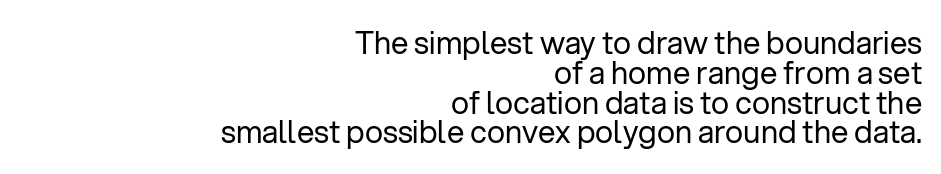
Q: Is the text bold? A: No.
Q: Is the text italic (slanted)? A: No, it is upright.
Q: Is the typeface a serif or a sans-serif typeface? A: Sans-serif.
Q: Is the text underlined? A: No.
Q: How is the paragraph aligned? A: Right-aligned.
Q: Is the spacing between letters normal or unusually wide? A: Normal.
Q: Is the spacing between lines tight, normal or loose? A: Tight.
Q: Width (condensed, normal, or wide)? A: Normal.
Q: Stroke contrast? A: Low.
Q: x-height? A: Medium.
Q: Monospaced? A: No.
